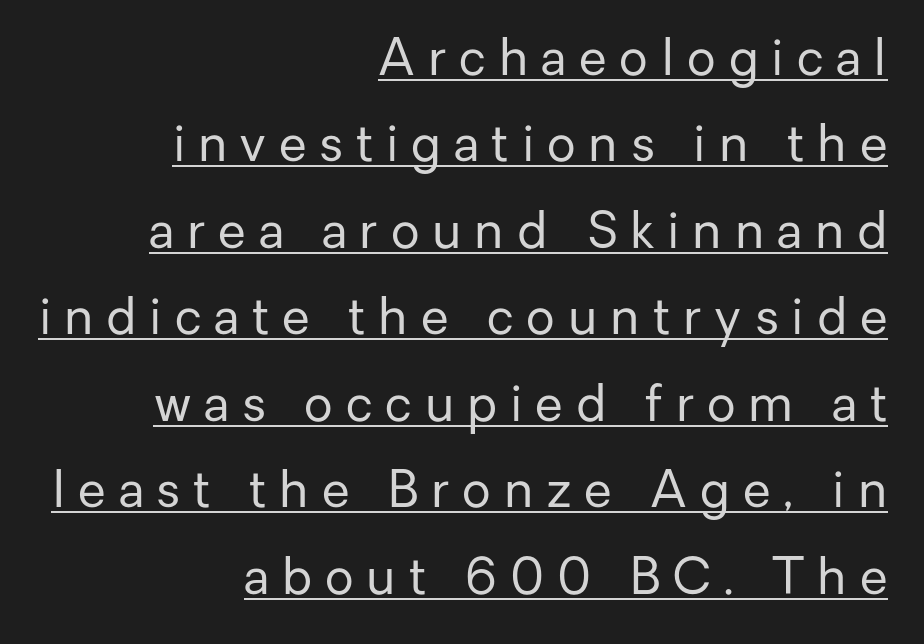
Casual observation: everything's shoved over to the right. You can tell from the bare stems that sans-serif type was used. Glyph-to-glyph distance is far greater than everyday printed text. Think of a printed novel: that variable character pitch is what you see here. Posture: upright roman.
